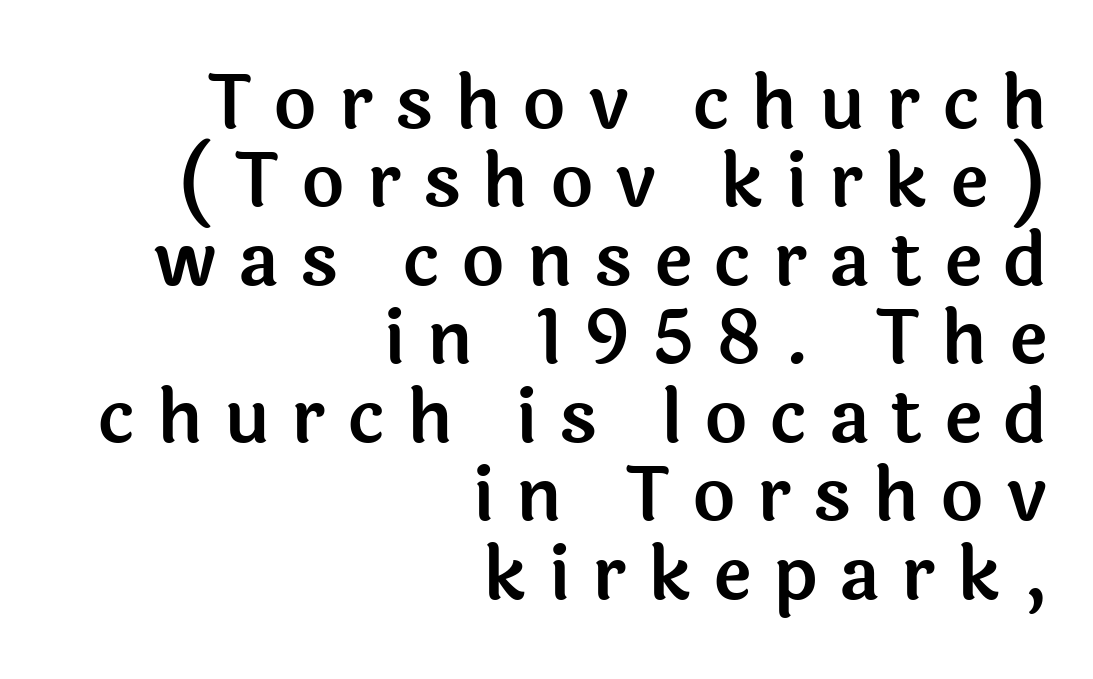
The image shows 74 px sans-serif type, upright; set right-aligned, tight line spacing (1.06x), unusually wide letter spacing (+0.29 em), not underlined; a medium x-height.
